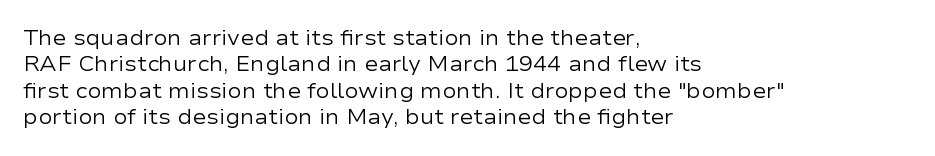
{"italic": "no", "bold": "no", "underline": "no", "align": "left", "line_spacing": "normal", "line_spacing_ratio": 1.26, "letter_spacing": "normal", "letter_spacing_em": 0.0, "glyph_px": 21}
